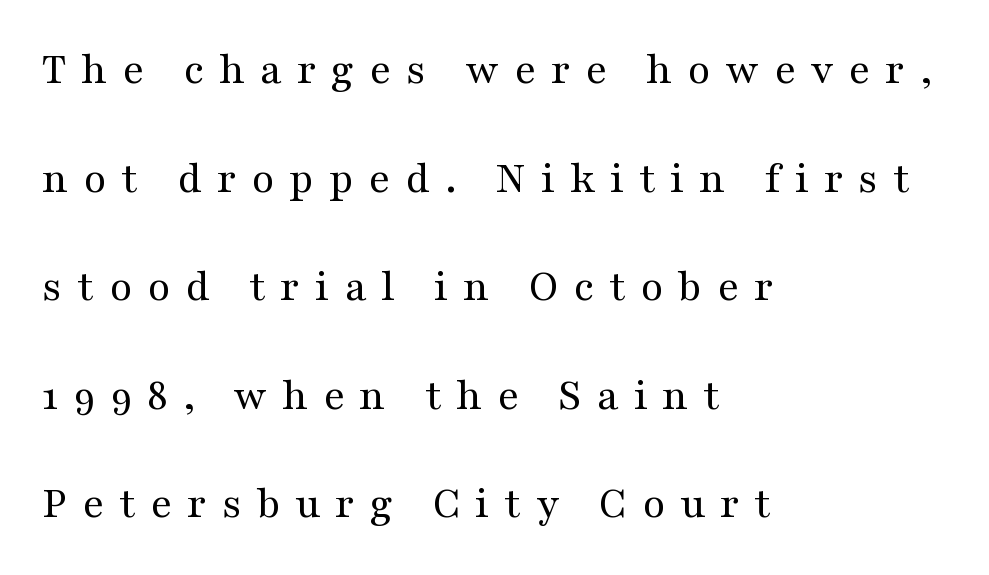
Each letter's strokes conclude with small projecting serifs. These lines have a slow, spaced-out rhythm from letter to letter. The letters advance in unequal steps, a hallmark of proportional type. In terms of posture, this sample is upright. This reads as an unemphasized weight, regular at the heaviest. The lines are quadded left.
